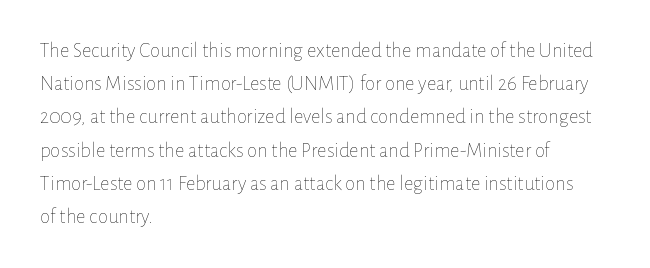
The image shows 21 px text type, upright; set left-aligned, normal line spacing (1.58x), normal letter spacing, not underlined.
